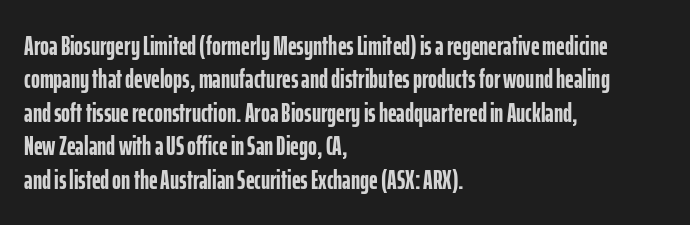
{"italic": "no", "bold": "yes", "underline": "no", "align": "left", "line_spacing_ratio": 1.24, "letter_spacing": "normal", "letter_spacing_em": 0.0, "glyph_px": 27}
